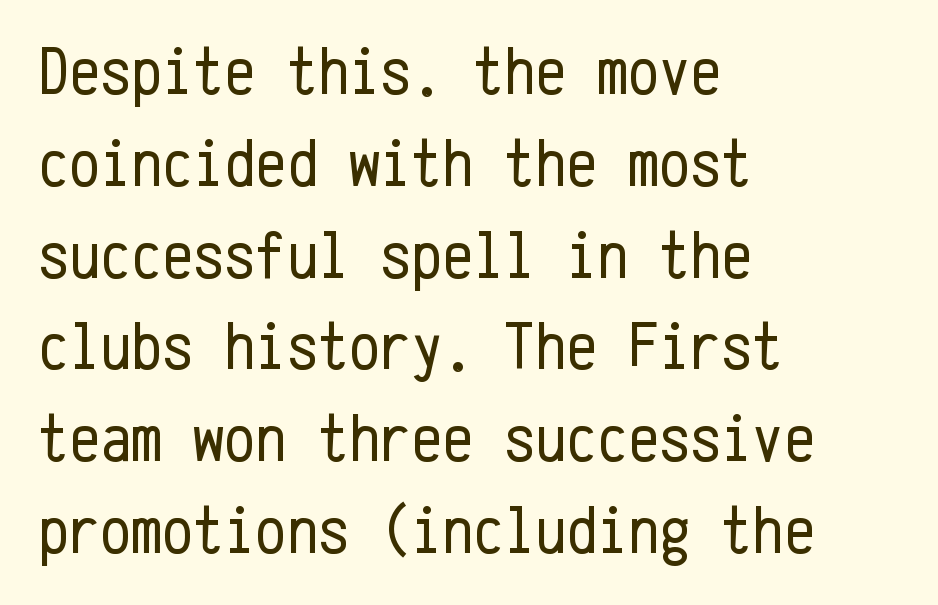
{"serif": "no", "italic": "no", "bold": "no", "weight": "regular", "width": "condensed", "stroke_contrast": "low", "x_height": "medium", "monospaced": "yes", "underline": "no", "align": "left", "line_spacing": "normal", "line_spacing_ratio": 1.33, "letter_spacing": "normal", "letter_spacing_em": 0.0, "glyph_px": 69}
